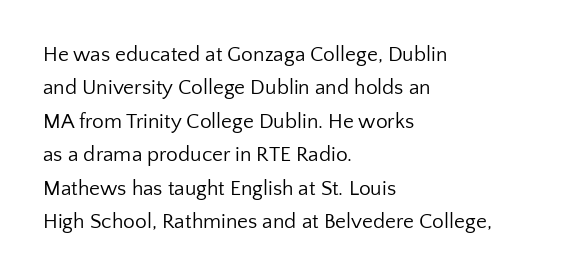
How would I describe the line gaps? Plain and ordinary. Weight: in the light-to-regular range. The type is set solid horizontally, with unmodified tracking. The lines are quadded left.
